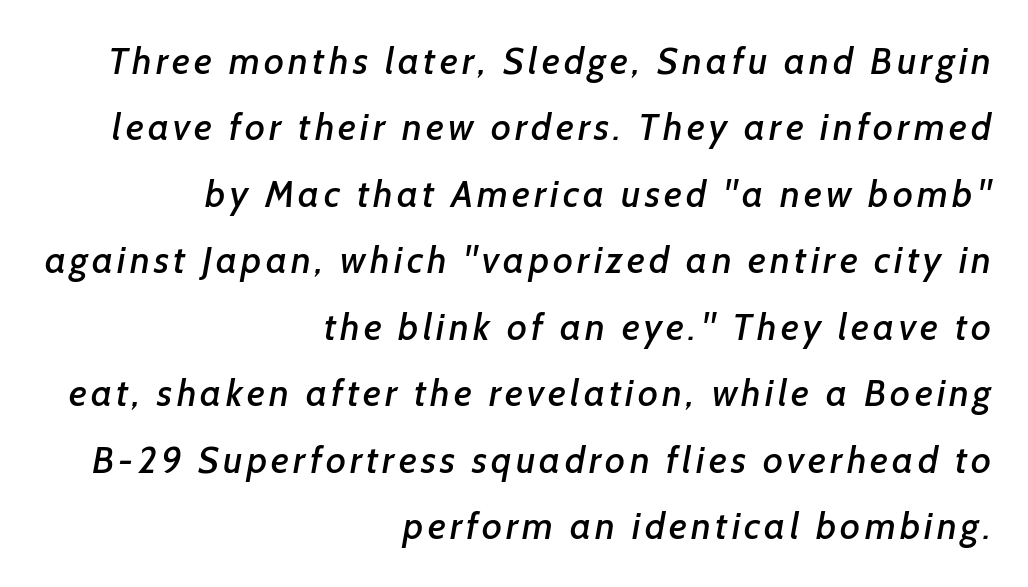
Typeset ragged left — the right edge is the straight one. Is this a sans? Yes — the strokes have no serifs. The passage shown is typed in a proportional face where columns would drift. Each row of text sits above clean, open space.
